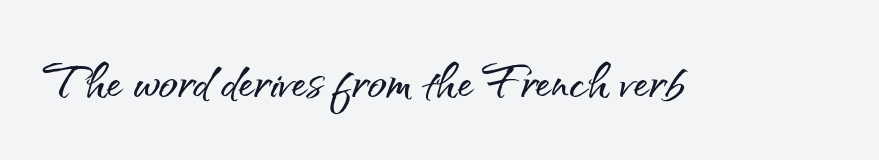
{"serif": "no", "width": "normal", "stroke_contrast": "medium", "x_height": "small", "monospaced": "no", "underline": "no", "letter_spacing": "normal", "letter_spacing_em": 0.0, "glyph_px": 63}
